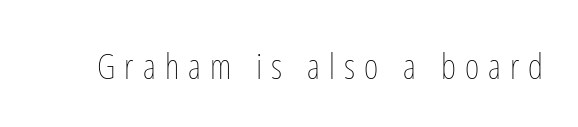
{"italic": "no", "bold": "no", "weight": "thin", "width": "condensed", "stroke_contrast": "low", "x_height": "medium", "monospaced": "no", "underline": "no", "letter_spacing": "wide", "letter_spacing_em": 0.26, "glyph_px": 35}
